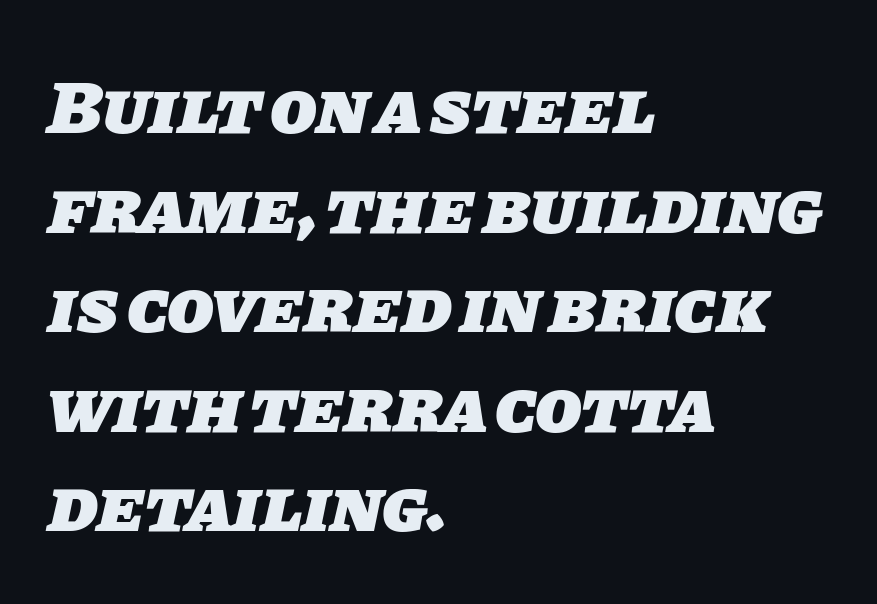
The image shows 76 px heavy type; set left-aligned, normal line spacing (1.31x), normal letter spacing, not underlined; low stroke contrast and a large x-height.
